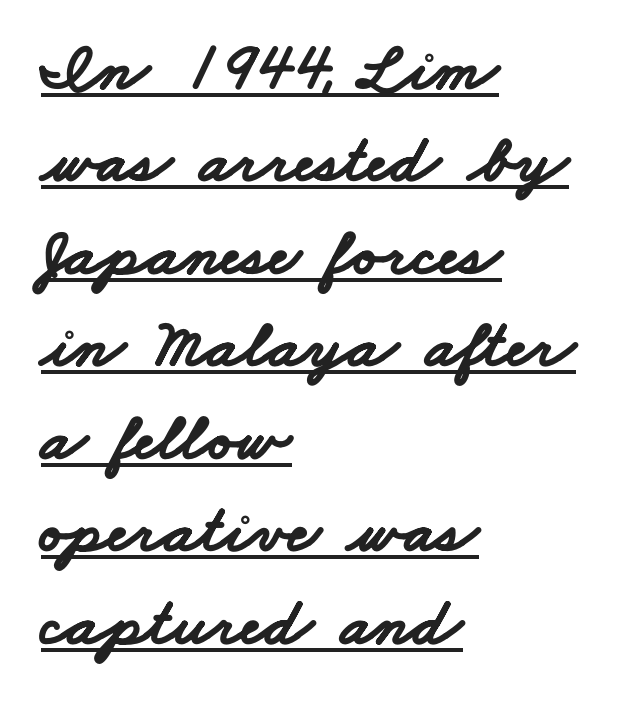
A rule runs beneath these lines of type. Strokes here are thick enough to call this a true bold. Note: no serifs on the glyphs. The lines in this sample share a left origin and differ only in where they stop. Regular leading. Each word holds together tightly as a unit, with standard inter-letter gaps.
